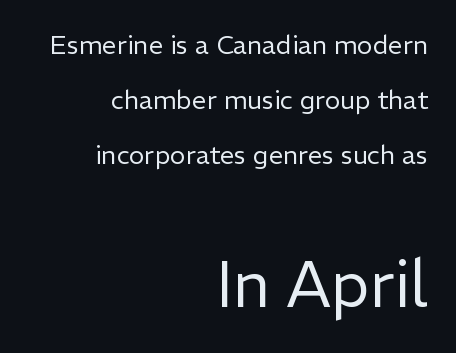
Any mark beneath the type? The region is blank. Leading is clearly above the norm, producing a sparse column. This layout puts the modest block above and the oversized block below. Honestly, the letter spacing is just normal — you wouldn't notice it.
